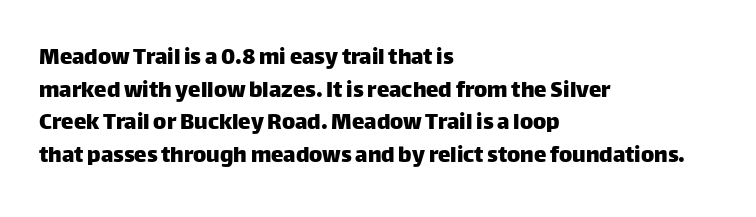
{"italic": "no", "underline": "no", "align": "left", "line_spacing": "normal", "line_spacing_ratio": 1.31, "letter_spacing": "normal", "letter_spacing_em": 0.0, "glyph_px": 25}
